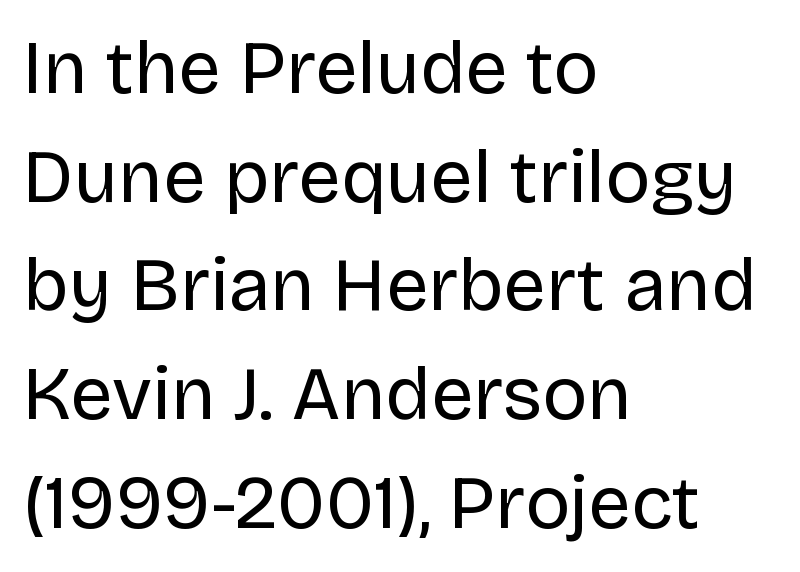
The image shows 75 px regular-weight sans-serif type, upright; set left-aligned, normal line spacing (1.45x), normal letter spacing, not underlined; low stroke contrast and a large x-height.
